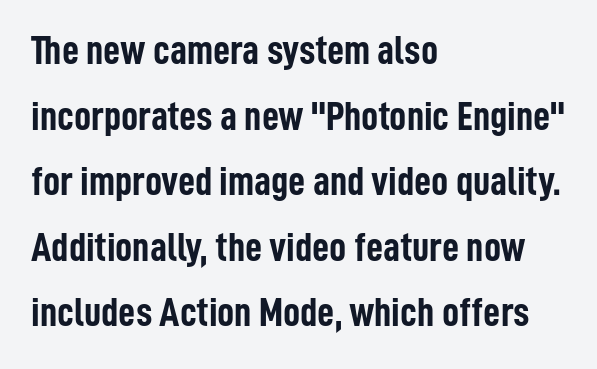
A sans-serif font was chosen for this passage. What stands out about the letter spacing? Nothing — it is the standard amount. Typeset ragged right — the left edge is the straight one. Is this a fixed-width face? No — the glyphs have proportional, varying widths.
